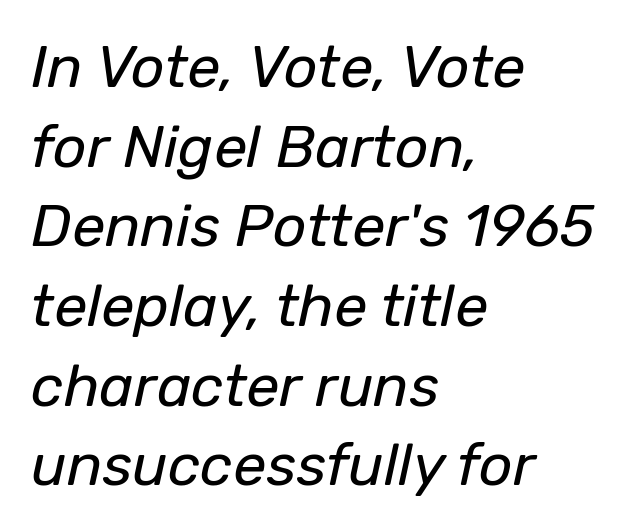
The image shows 59 px regular-weight type, italic (leaning right); set left-aligned, normal line spacing (1.35x), normal letter spacing, not underlined; low stroke contrast and a medium x-height.
